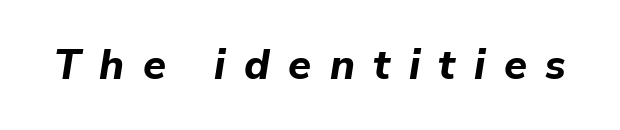
The image shows 42 px bold type, italic (leaning right); set unusually wide letter spacing (+0.44 em), not underlined; low stroke contrast and a medium x-height.
